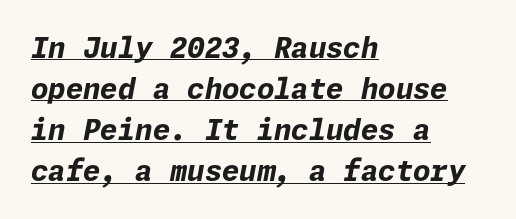
{"italic": "yes", "lean": "right", "slant_degrees": 11, "bold": "yes", "weight": "bold", "width": "normal", "stroke_contrast": "low", "x_height": "medium", "underline": "yes", "align": "left", "line_spacing": "normal", "line_spacing_ratio": 1.47, "letter_spacing": "normal", "letter_spacing_em": 0.0, "glyph_px": 28}
